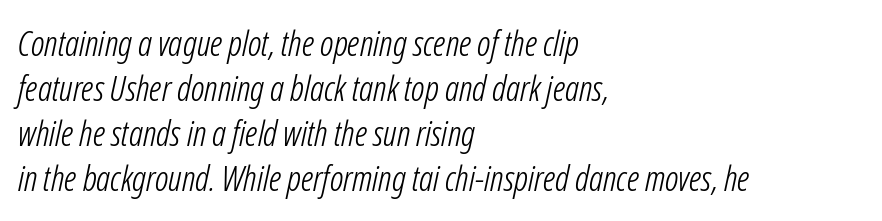
The image shows 35 px light, condensed type, italic (leaning right); set left-aligned, normal line spacing (1.29x), normal letter spacing, not underlined; low stroke contrast and a medium x-height.
